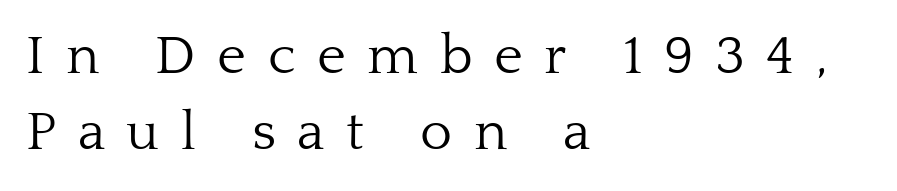
Honestly, there is no underline to notice here at all. Caption: face not bold, strokes unweighted. Regular leading. Classification — serif. Each line starts at the same left margin while the right side varies.
